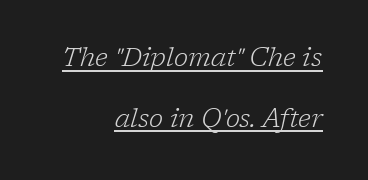
Q: Is the text bold? A: No.
Q: Is the text italic (slanted)? A: Yes, it leans right by about 17 degrees.
Q: Is the text underlined? A: Yes.
Q: How is the paragraph aligned? A: Right-aligned.
Q: Is the spacing between letters normal or unusually wide? A: Normal.
Q: Is the spacing between lines tight, normal or loose? A: Loose.
